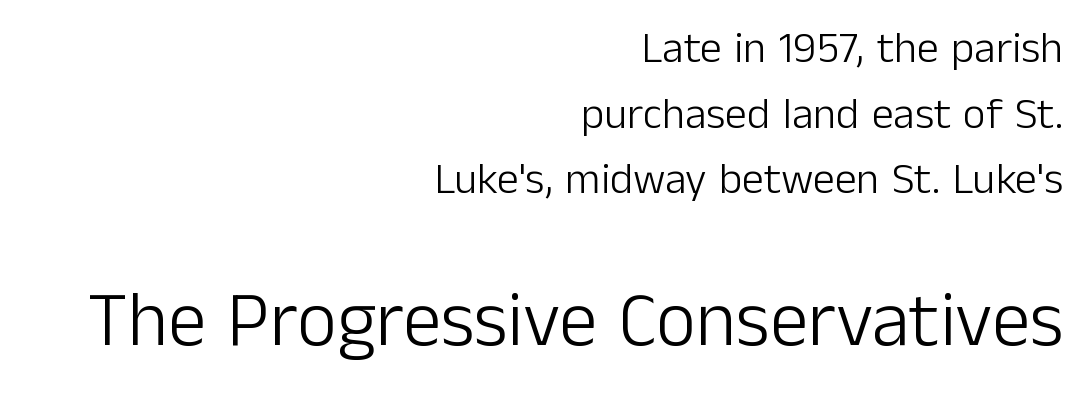
{"serif": "no", "italic": "no", "bold": "no", "weight": "light", "width": "normal", "stroke_contrast": "low", "x_height": "medium", "monospaced": "no", "underline": "no", "align": "right", "line_spacing": "normal", "line_spacing_ratio": 1.49, "letter_spacing": "normal", "letter_spacing_em": 0.0, "larger_block": "second", "size_ratio": 1.75, "glyph_px": 77}
